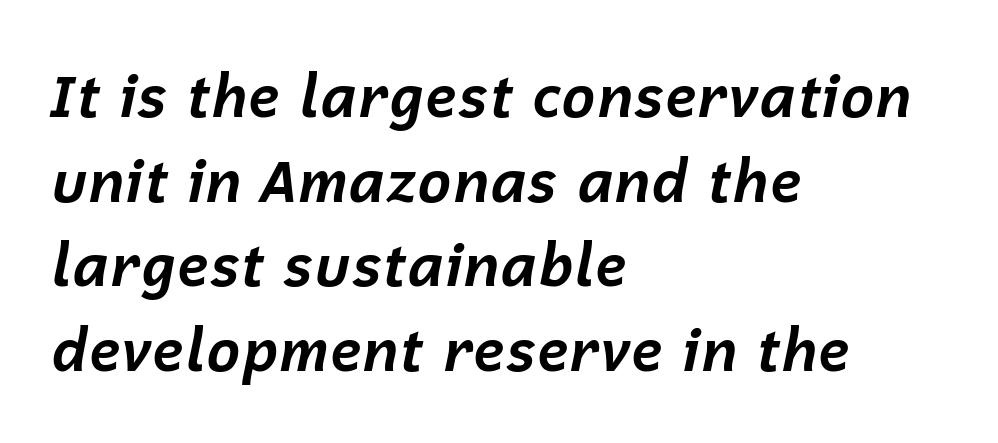
Q: Is the text bold? A: Yes.
Q: Is the text italic (slanted)? A: Yes, it leans right by about 12 degrees.
Q: Is the text underlined? A: No.
Q: How is the paragraph aligned? A: Left-aligned.
Q: Is the spacing between letters normal or unusually wide? A: Normal.
Q: Is the spacing between lines tight, normal or loose? A: Normal.
Q: Width (condensed, normal, or wide)? A: Normal.
Q: Stroke contrast? A: Low.
Q: x-height? A: Medium.
Q: Monospaced? A: No.
